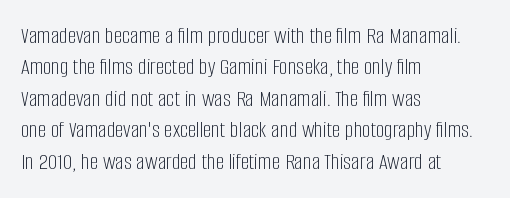
Q: Is the text bold? A: No.
Q: Is the text italic (slanted)? A: No, it is upright.
Q: Is the text underlined? A: No.
Q: How is the paragraph aligned? A: Left-aligned.
Q: Is the spacing between letters normal or unusually wide? A: Normal.
Q: Is the spacing between lines tight, normal or loose? A: Normal.
